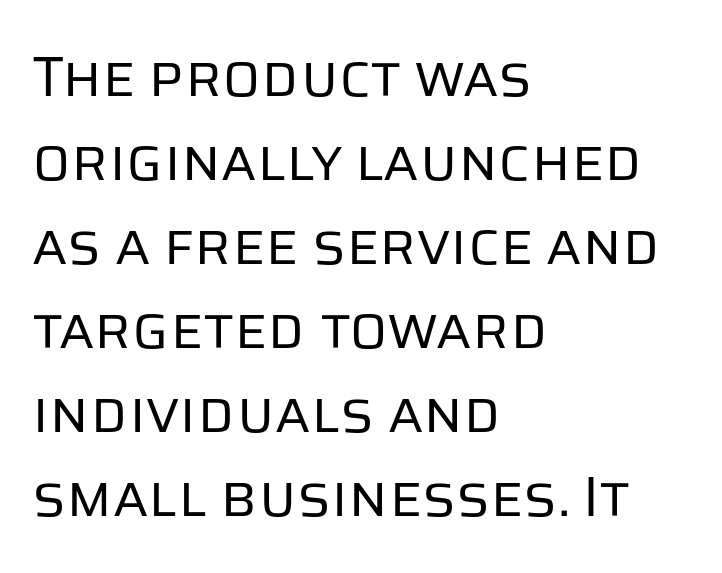
A clean baseline with only descenders dipping below it. The weight would be labelled regular, book, light, or lighter still. The letters stand straight up with perfectly vertical stems. The paragraph shown leans on its left margin. Compared with typical paragraphs, the rows here are spaced about the same.
